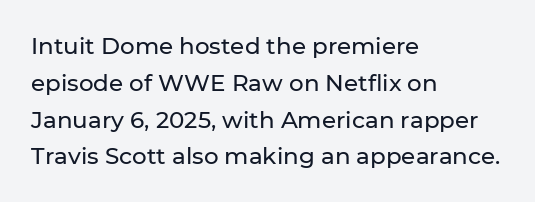
{"italic": "no", "underline": "no", "align": "left", "line_spacing": "normal", "line_spacing_ratio": 1.6, "letter_spacing": "normal", "letter_spacing_em": 0.0, "glyph_px": 23}
